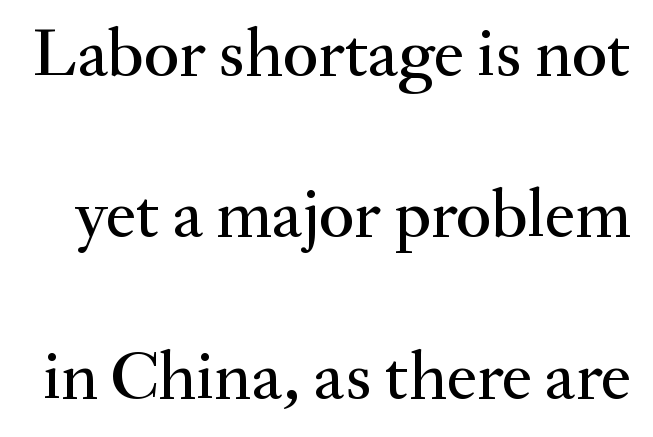
Q: Is the text italic (slanted)? A: No, it is upright.
Q: Is the typeface a serif or a sans-serif typeface? A: Serif.
Q: Is the text underlined? A: No.
Q: Is the spacing between letters normal or unusually wide? A: Normal.
Q: Is the spacing between lines tight, normal or loose? A: Loose.
Q: Width (condensed, normal, or wide)? A: Normal.
Q: Stroke contrast? A: Medium.
Q: x-height? A: Small.
Q: Monospaced? A: No.
